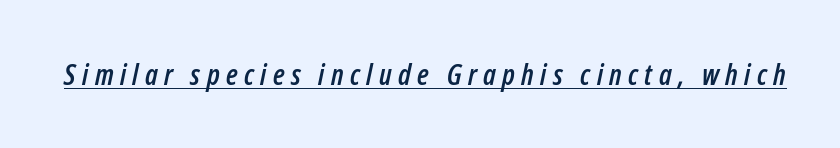
Characters are canted at an angle relative to the baseline's perpendicular. Decoration check: the copy is underlined. These lines are rendered in a variable-pitch font. The gaps between neighbouring characters are conspicuously large.
